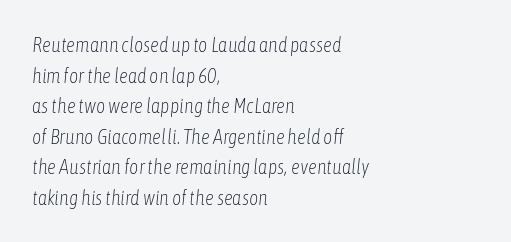
The cut favours lightness, reaching ordinary text weight at its darkest. Quick note: interline space is typical. Is the type slanted? Yes — the strokes lean at a clear angle. Letters rest on an invisible, unmarked baseline.
